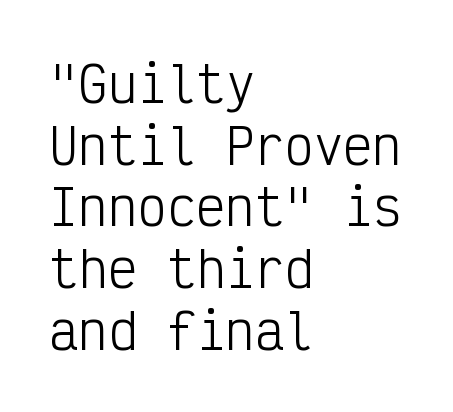
The image shows 49 px light, condensed sans-serif type, upright, monospaced; set left-aligned, normal line spacing (1.26x), normal letter spacing, not underlined; low stroke contrast and a medium x-height.
